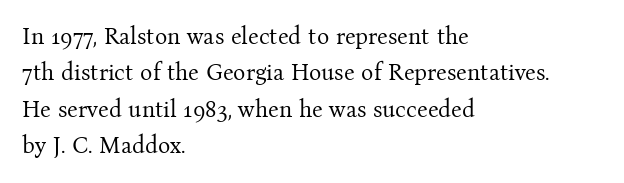
Q: Is the text bold? A: No.
Q: Is the text italic (slanted)? A: No, it is upright.
Q: Is the text underlined? A: No.
Q: How is the paragraph aligned? A: Left-aligned.
Q: Is the spacing between letters normal or unusually wide? A: Normal.
Q: Is the spacing between lines tight, normal or loose? A: Normal.
